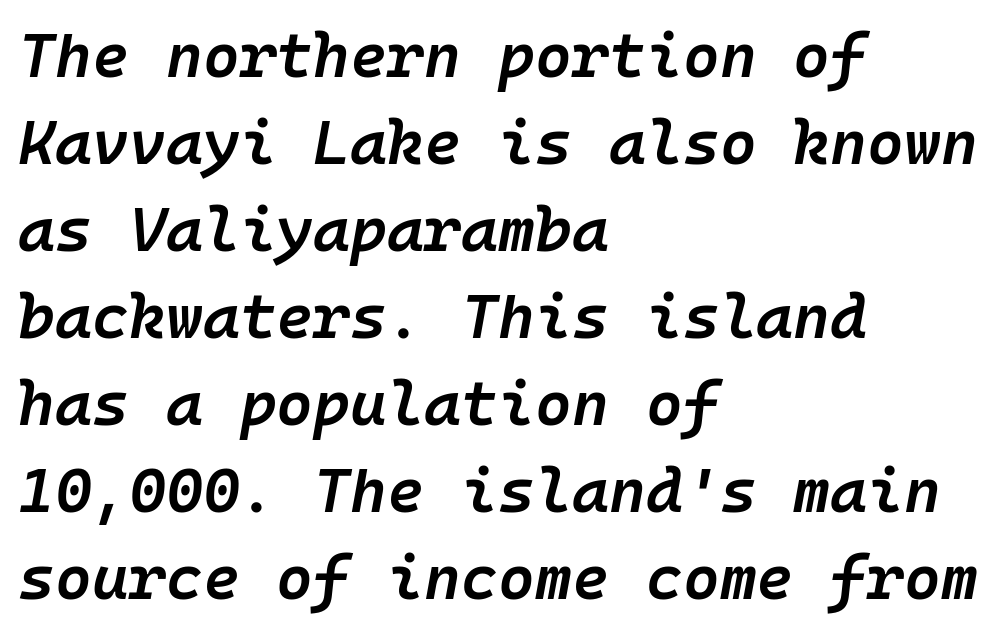
Q: Is the text bold? A: Semi-bold.
Q: Is the text italic (slanted)? A: Yes, it leans right by about 10 degrees.
Q: Is the text underlined? A: No.
Q: How is the paragraph aligned? A: Left-aligned.
Q: Is the spacing between letters normal or unusually wide? A: Normal.
Q: Is the spacing between lines tight, normal or loose? A: Normal.
Q: Width (condensed, normal, or wide)? A: Normal.
Q: Stroke contrast? A: Low.
Q: x-height? A: Medium.
Q: Monospaced? A: Yes.
